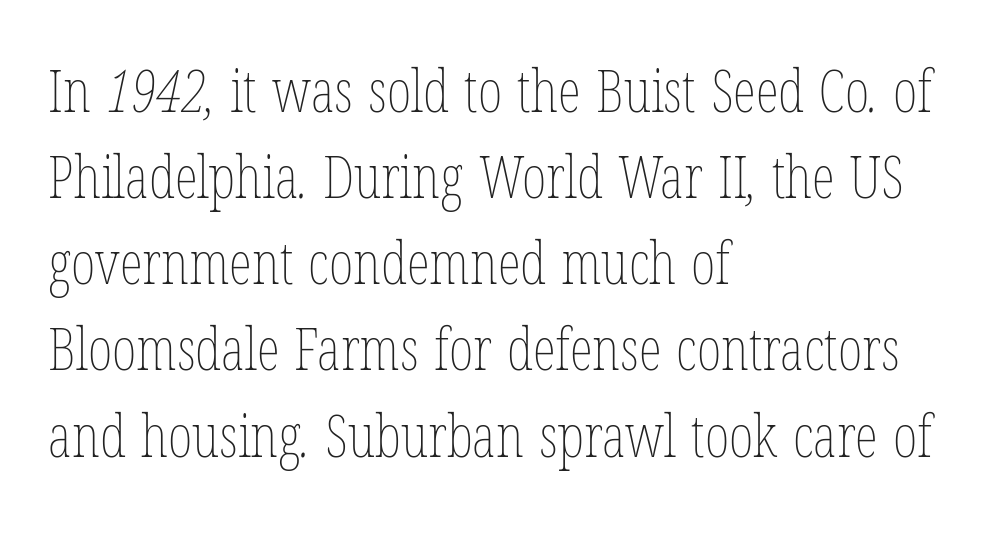
In terms of leading, this rendering sits right in the middle. The weight would be labelled regular, book, light, or lighter still. A clean baseline with only descenders dipping below it. A classic flush-left, rag-right setting is used for this passage. The rendering uses natural spacing where letterforms have individual widths. Observe the ordinary spacing: letters are neighbours, not strangers.
